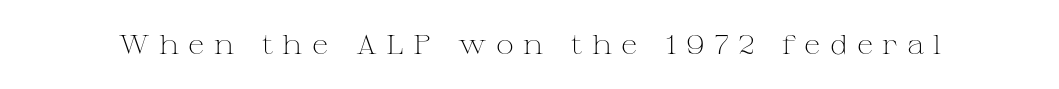
The image shows 27 px text type, upright; set unusually wide letter spacing (+0.34 em), not underlined.
